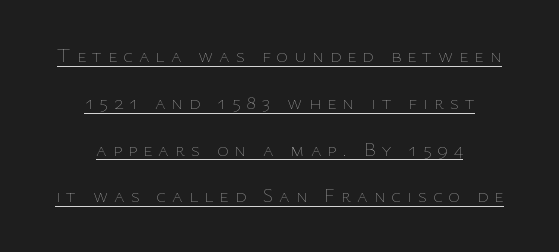
{"italic": "no", "bold": "no", "underline": "yes", "align": "center", "line_spacing": "loose", "line_spacing_ratio": 2.34, "letter_spacing": "wide", "letter_spacing_em": 0.3, "glyph_px": 20}
